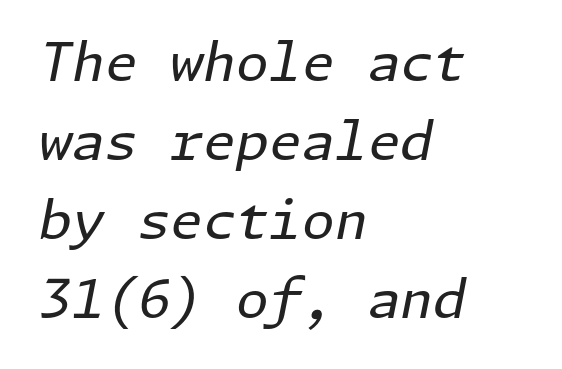
The image shows 53 px regular-weight type, italic (leaning right); set left-aligned, normal line spacing (1.49x), normal letter spacing, not underlined; low stroke contrast and a medium x-height.
